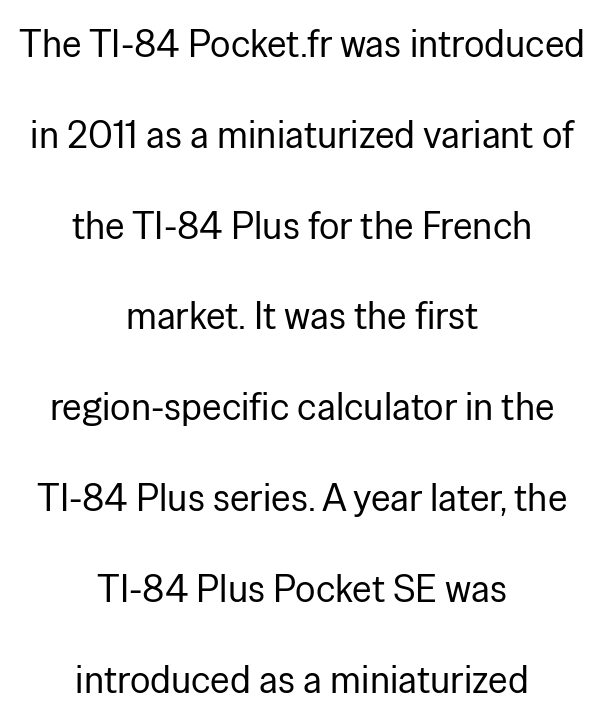
{"serif": "no", "italic": "no", "bold": "no", "weight": "regular", "width": "normal", "stroke_contrast": "low", "x_height": "medium", "monospaced": "no", "underline": "no", "align": "center", "line_spacing": "loose", "line_spacing_ratio": 2.39, "letter_spacing": "normal", "letter_spacing_em": 0.0, "glyph_px": 38}
